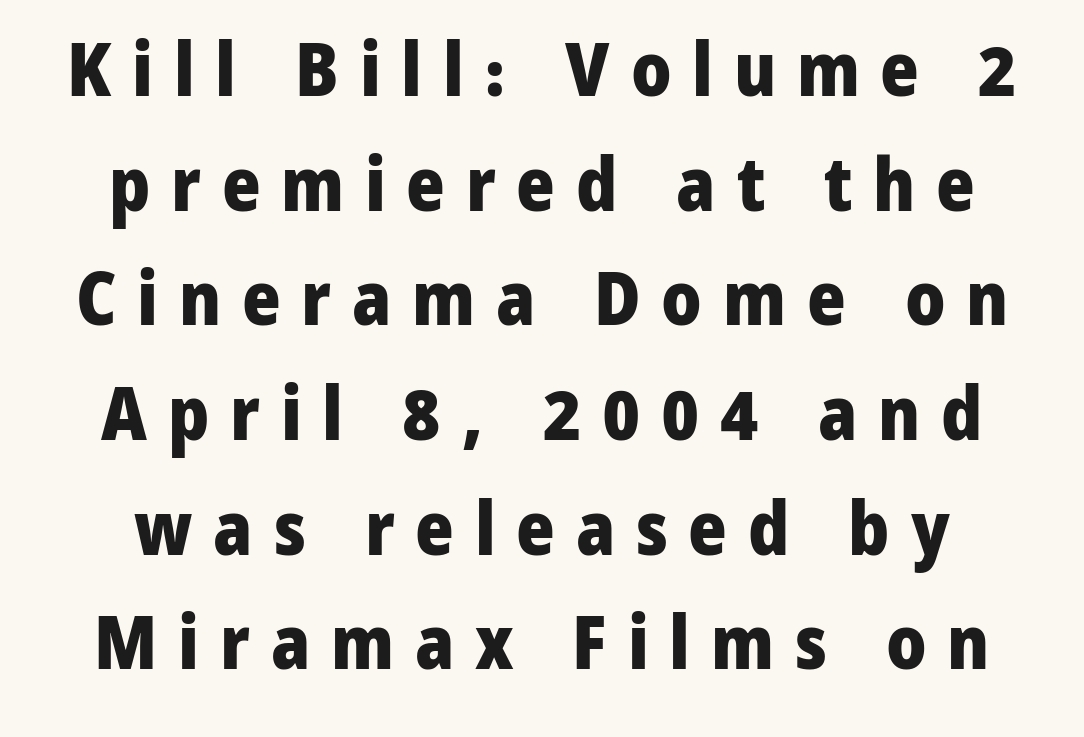
The image shows 74 px heavy sans-serif type, upright; set centered, normal line spacing (1.55x), unusually wide letter spacing (+0.28 em), not underlined; low stroke contrast and a medium x-height.
